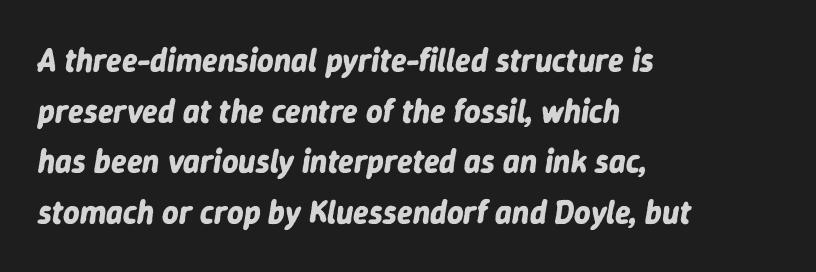
Q: Is the text bold? A: Yes.
Q: Is the text italic (slanted)? A: Yes, it leans right by about 9 degrees.
Q: Is the text underlined? A: No.
Q: How is the paragraph aligned? A: Left-aligned.
Q: Is the spacing between letters normal or unusually wide? A: Normal.
Q: Is the spacing between lines tight, normal or loose? A: Normal.
Q: Width (condensed, normal, or wide)? A: Normal.
Q: Stroke contrast? A: Low.
Q: x-height? A: Medium.
Q: Monospaced? A: No.
